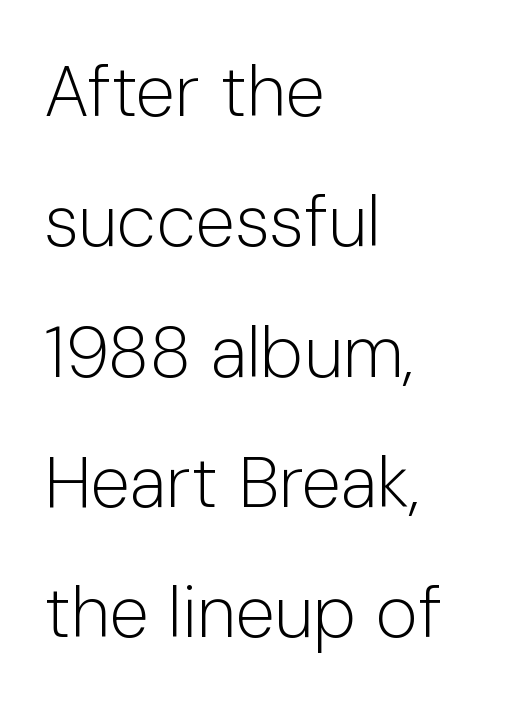
Character widths vary here, with narrow letters taking less room than wide ones. Regarding serifs, this sample does without them. The glyphs are unaccompanied by any horizontal stroke below them. The ragged edge is on the right, which tells us the setting is flush left.
